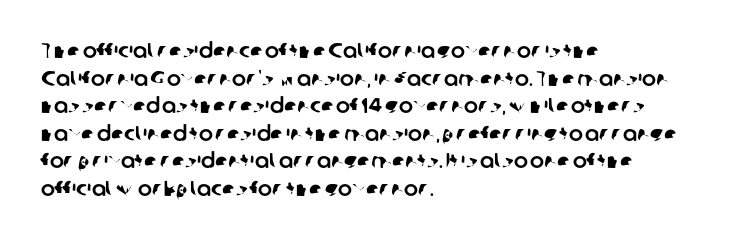
The leading is moderate, giving the passage an even texture. The text block is weighted toward the left margin, trailing off unevenly rightward. Look at the tracking — it's just the regular setting, nothing added. Honestly, there is no underline to notice here at all.
